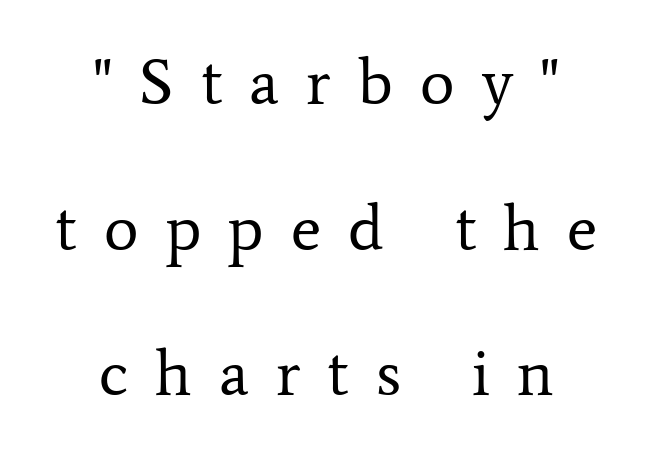
The image shows 65 px regular-weight serif type, upright; set centered, loose line spacing (2.24x), unusually wide letter spacing (+0.42 em), not underlined; low stroke contrast and a medium x-height.
